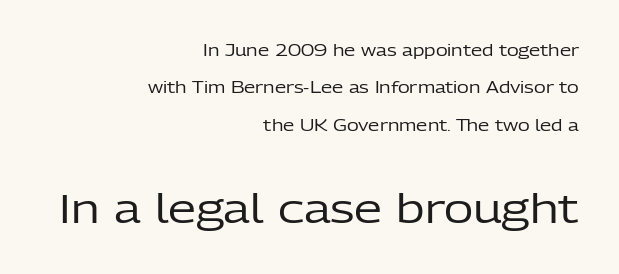
{"serif": "no", "italic": "no", "bold": "no", "weight": "regular", "width": "normal", "stroke_contrast": "low", "x_height": "medium", "monospaced": "no", "underline": "no", "align": "right", "line_spacing": "loose", "line_spacing_ratio": 2.34, "letter_spacing": "normal", "letter_spacing_em": 0.0, "larger_block": "second", "size_ratio": 2.5, "glyph_px": 40}
